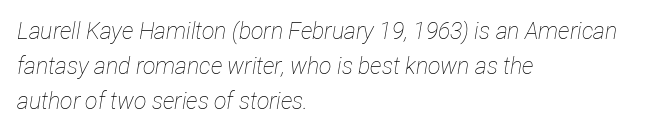
Q: Is the text bold? A: No.
Q: Is the text italic (slanted)? A: Yes, it leans right by about 12 degrees.
Q: Is the text underlined? A: No.
Q: How is the paragraph aligned? A: Left-aligned.
Q: Is the spacing between letters normal or unusually wide? A: Normal.
Q: Is the spacing between lines tight, normal or loose? A: Normal.
